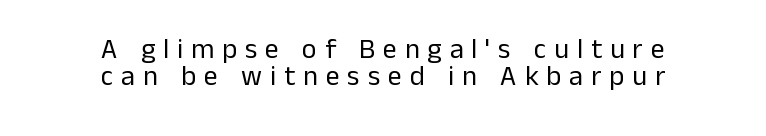
One-word summary of the alignment: center. Varying glyph widths throughout — classic text-font behaviour. Heaviness? Minimal to ordinary, like unemphasized prose. This rendering features lettering with no underline. The lettering holds an erect, upright posture throughout.
